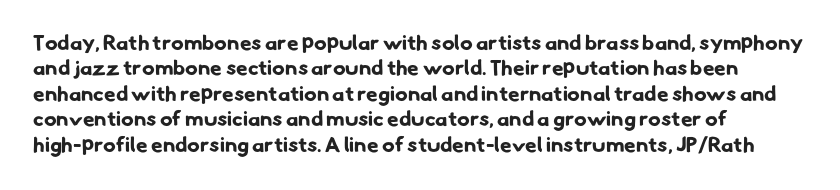
Q: Is the text bold? A: Yes.
Q: Is the text underlined? A: No.
Q: How is the paragraph aligned? A: Left-aligned.
Q: Is the spacing between letters normal or unusually wide? A: Normal.
